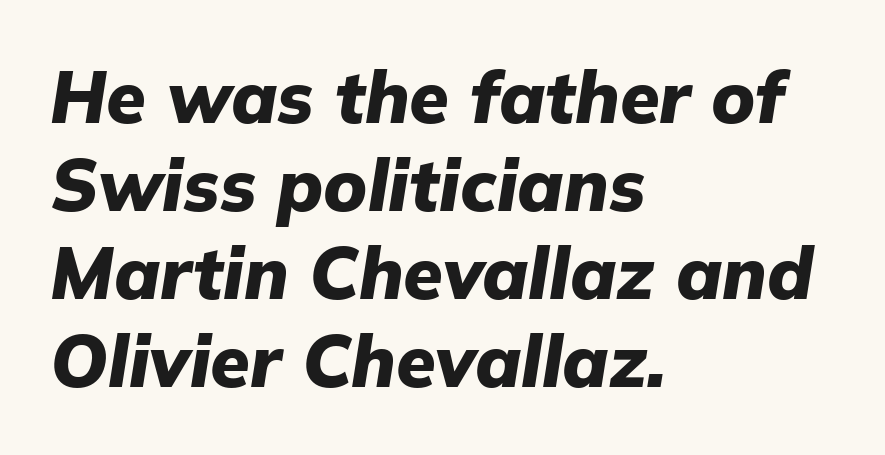
Q: Is the text bold? A: Yes.
Q: Is the text italic (slanted)? A: Yes, it leans right by about 9 degrees.
Q: Is the text underlined? A: No.
Q: How is the paragraph aligned? A: Left-aligned.
Q: Is the spacing between letters normal or unusually wide? A: Normal.
Q: Width (condensed, normal, or wide)? A: Normal.
Q: Stroke contrast? A: Low.
Q: x-height? A: Medium.
Q: Monospaced? A: No.
